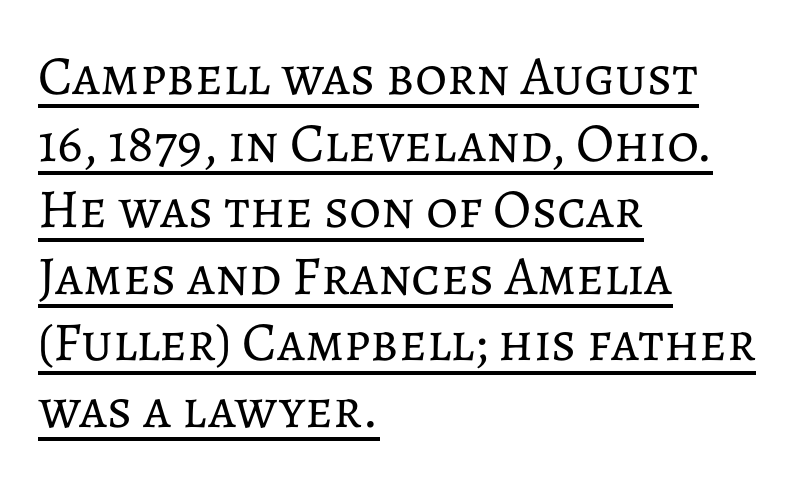
Q: Is the text bold? A: No.
Q: Is the text italic (slanted)? A: No, it is upright.
Q: Is the text underlined? A: Yes.
Q: How is the paragraph aligned? A: Left-aligned.
Q: Is the spacing between letters normal or unusually wide? A: Normal.
Q: Width (condensed, normal, or wide)? A: Normal.
Q: Stroke contrast? A: Low.
Q: x-height? A: Medium.
Q: Monospaced? A: No.
